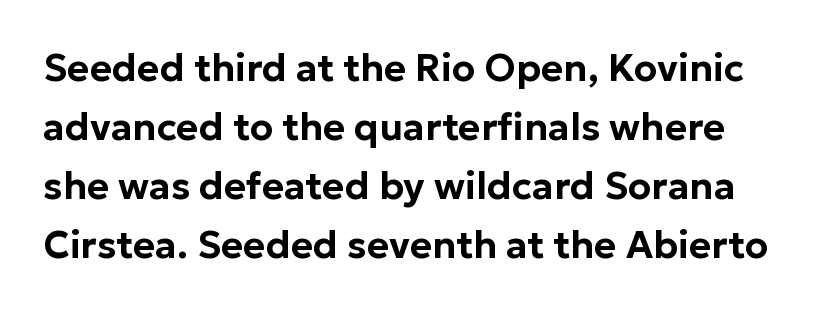
The image shows 38 px sans-serif type, upright; set normal line spacing (1.55x), normal letter spacing, not underlined; low stroke contrast and a medium x-height.
